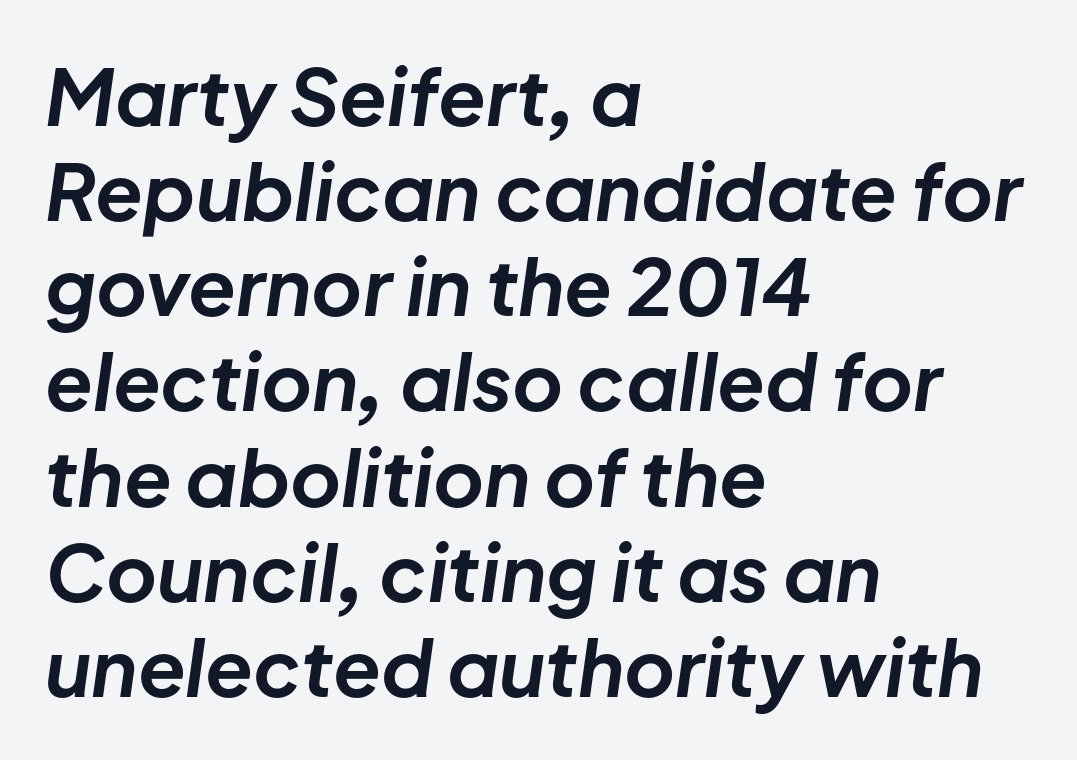
The image shows 78 px bold type, italic (leaning right); set left-aligned, line spacing 1.22x, normal letter spacing, not underlined; low stroke contrast and a medium x-height.
